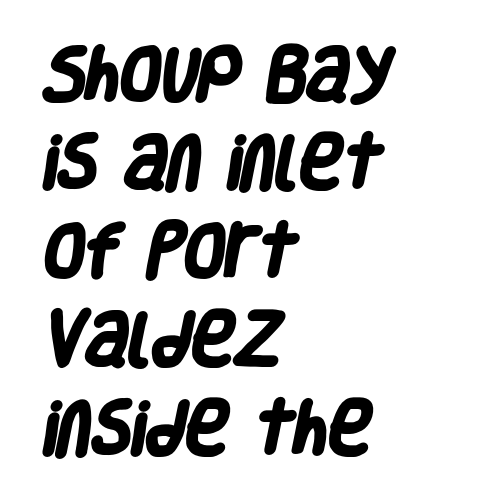
{"serif": "no", "bold": "yes", "weight": "heavy", "width": "condensed", "stroke_contrast": "low", "x_height": "large", "monospaced": "no", "underline": "no", "align": "left", "line_spacing": "normal", "line_spacing_ratio": 1.5, "letter_spacing": "normal", "letter_spacing_em": 0.0, "glyph_px": 59}
